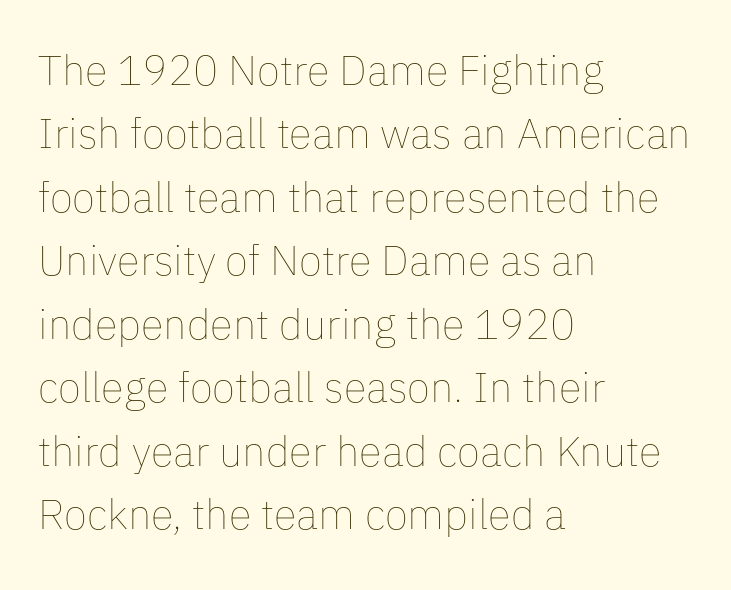
Q: Is the text bold? A: No.
Q: Is the text italic (slanted)? A: No, it is upright.
Q: Is the text underlined? A: No.
Q: How is the paragraph aligned? A: Left-aligned.
Q: Is the spacing between letters normal or unusually wide? A: Normal.
Q: Is the spacing between lines tight, normal or loose? A: Normal.
Q: Width (condensed, normal, or wide)? A: Normal.
Q: Stroke contrast? A: Low.
Q: x-height? A: Medium.
Q: Monospaced? A: No.
